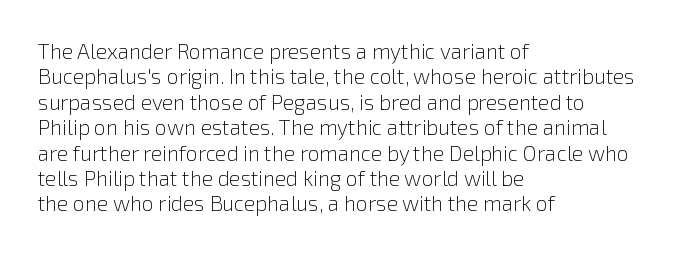
The image shows 21 px text type, upright; set left-aligned, line spacing 1.21x, normal letter spacing, not underlined.
